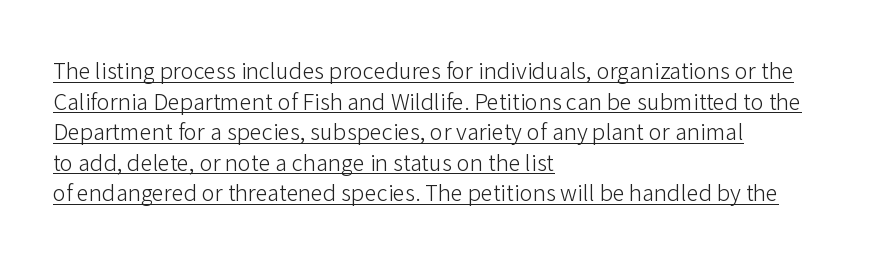
{"italic": "no", "bold": "no", "underline": "yes", "align": "left", "line_spacing": "normal", "line_spacing_ratio": 1.39, "letter_spacing": "normal", "letter_spacing_em": 0.0, "glyph_px": 22}
